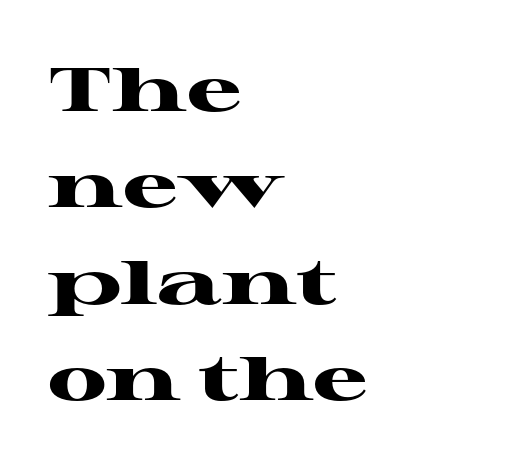
{"serif": "yes", "italic": "no", "bold": "yes", "weight": "heavy", "width": "wide", "stroke_contrast": "high", "x_height": "medium", "monospaced": "no", "underline": "no", "align": "left", "line_spacing": "normal", "line_spacing_ratio": 1.58, "letter_spacing": "normal", "letter_spacing_em": 0.0, "glyph_px": 61}
